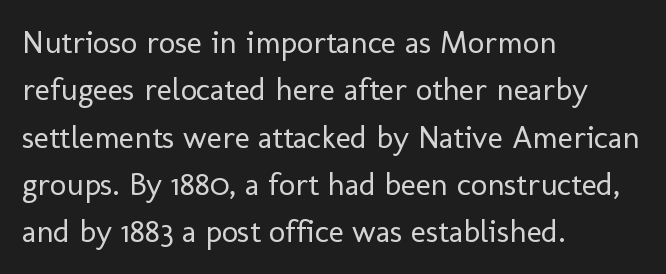
The image shows 32 px regular-weight sans-serif type, upright; set left-aligned, normal line spacing (1.48x), normal letter spacing, not underlined; low stroke contrast and a medium x-height.
